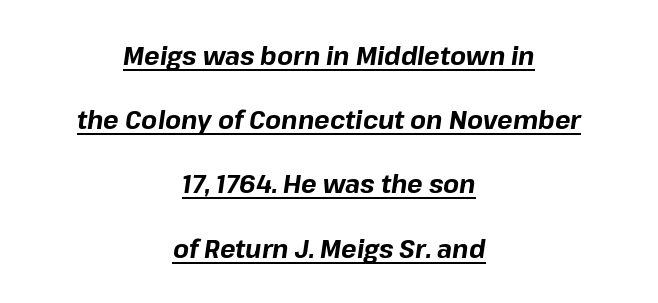
Emphasis is given by a line drawn under the lettering. Where is the straight margin? There isn't one; the lines are centered. The letters are bold, with thick, heavy strokes. What's the leading like? Stretched, with rows far apart. The font's italic variant was chosen for this text.
